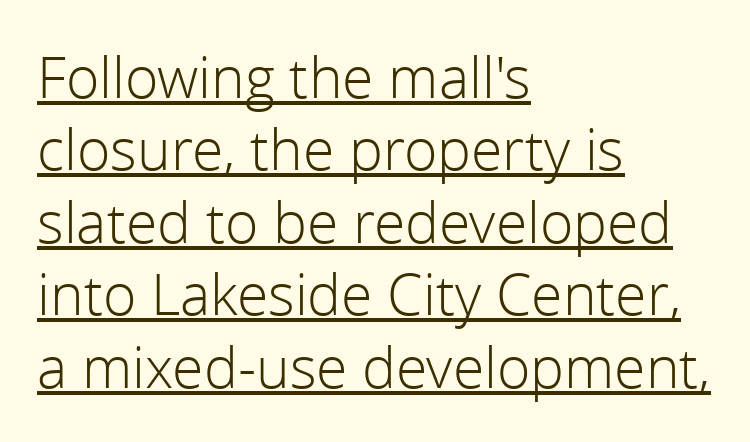
The space between consecutive lines is moderate. The specimen includes a rule beneath the text block's lines. A typesetter would call this proportional, since set widths differ per character. If you drew a ruler down the left edge, every line would touch it. The face used here is rendered with its standard letterfit.
